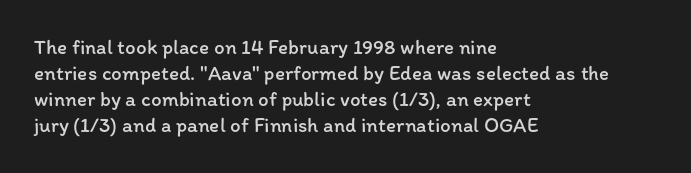
The image shows 21 px text type, upright; set left-aligned, line spacing 1.24x, normal letter spacing, not underlined.
